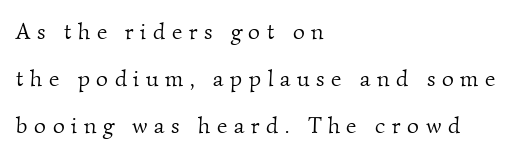
The image shows 23 px text type; set left-aligned, loose line spacing (2.05x), unusually wide letter spacing (+0.29 em), not underlined.
